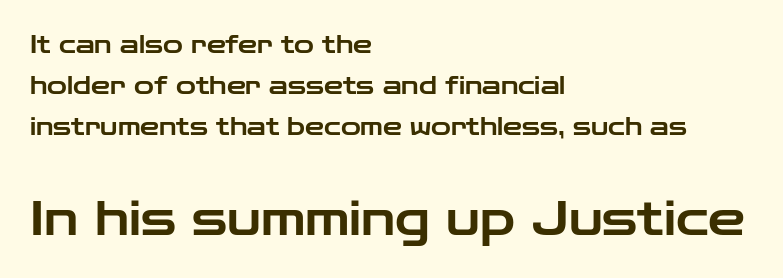
Q: Is the text italic (slanted)? A: No, it is upright.
Q: Is the typeface a serif or a sans-serif typeface? A: Sans-serif.
Q: Is the text underlined? A: No.
Q: How is the paragraph aligned? A: Left-aligned.
Q: Is the spacing between letters normal or unusually wide? A: Normal.
Q: Which block of text is set in a larger size, the first (top) or the second (bottom)? A: The second (bottom) one.
Q: Width (condensed, normal, or wide)? A: Wide.
Q: Stroke contrast? A: Low.
Q: x-height? A: Medium.
Q: Monospaced? A: No.
